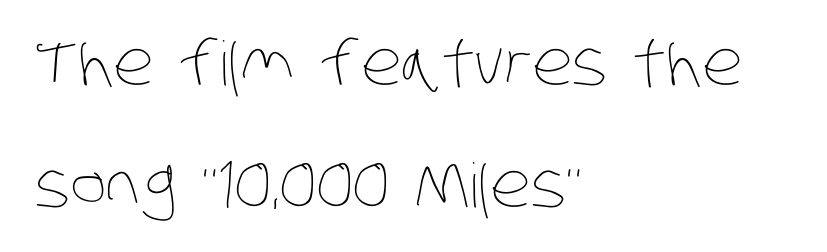
{"bold": "no", "weight": "thin", "width": "condensed", "stroke_contrast": "low", "x_height": "large", "monospaced": "no", "underline": "no", "align": "left", "line_spacing": "loose", "line_spacing_ratio": 2.0, "letter_spacing": "normal", "letter_spacing_em": 0.0, "glyph_px": 61}
